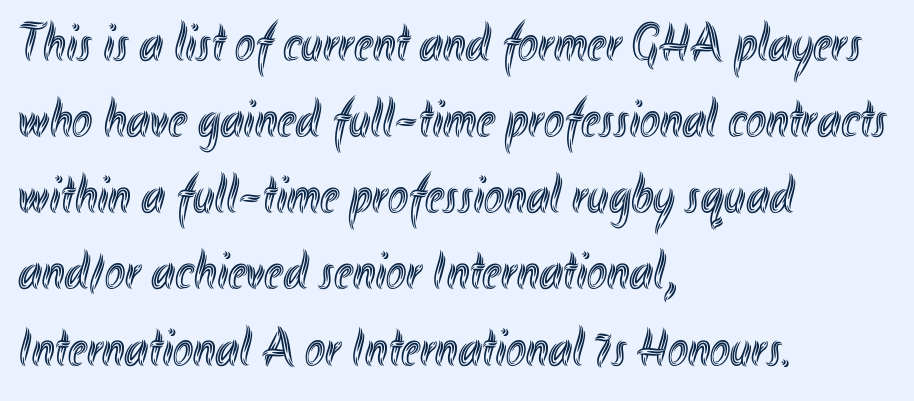
{"width": "condensed", "x_height": "small", "monospaced": "no", "underline": "no", "align": "left", "line_spacing": "normal", "line_spacing_ratio": 1.41, "letter_spacing": "normal", "letter_spacing_em": 0.0, "glyph_px": 54}
